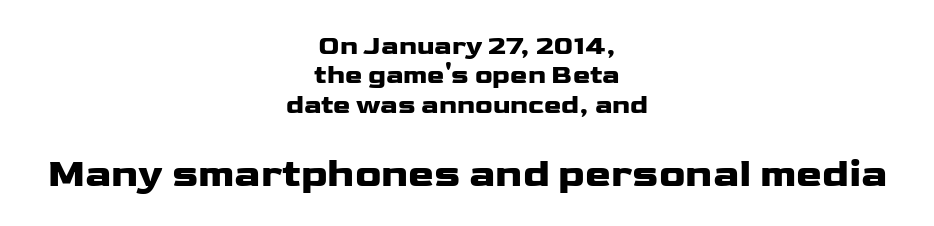
The image shows 39 px wide sans-serif type, upright; set centered, tight line spacing (1.13x), normal letter spacing, not underlined; the second (bottom) block is 1.5x larger; low stroke contrast and a medium x-height.
